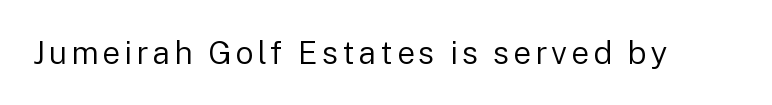
Is the type heavy? It reads as light-to-regular instead. The type family on display is of the sans-serif kind. Spacing verdict: proportional, widths tailored to each character. In terms of posture, this sample is upright. Type without underlining.
